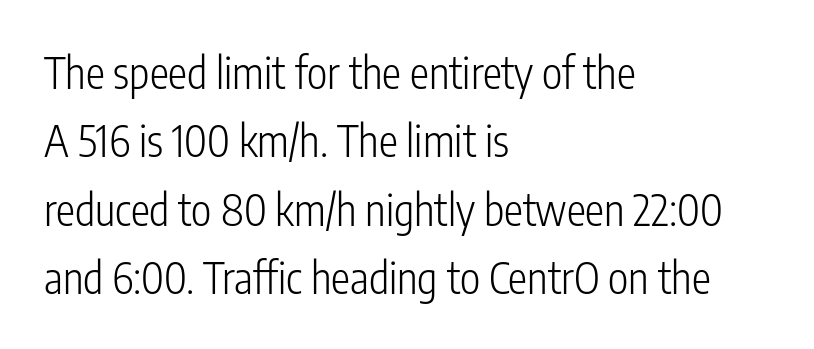
{"serif": "no", "italic": "no", "bold": "no", "weight": "light", "width": "condensed", "stroke_contrast": "low", "x_height": "medium", "monospaced": "no", "underline": "no", "align": "left", "line_spacing": "normal", "line_spacing_ratio": 1.59, "letter_spacing": "normal", "letter_spacing_em": 0.0, "glyph_px": 43}
